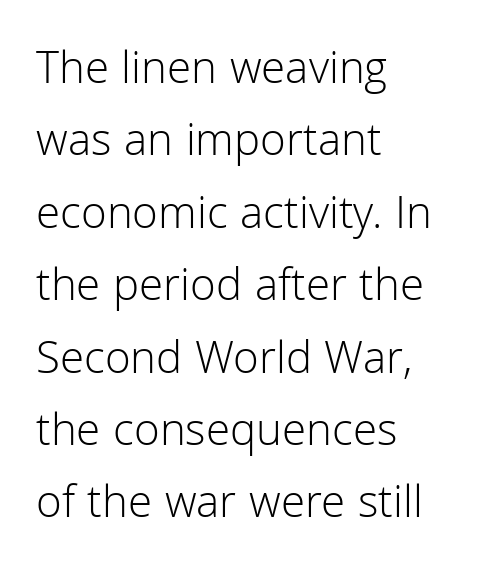
The image shows 47 px light sans-serif type, upright; set left-aligned, normal line spacing (1.54x), normal letter spacing, not underlined; low stroke contrast and a medium x-height.
